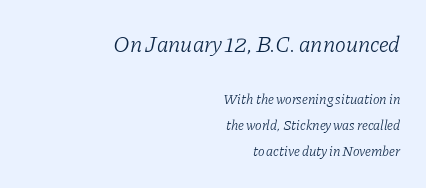
The face used here has a pronounced slope to its letters. Heft: none added — not bold. Alignment: flush right. Top chunk: large. Bottom chunk: small.
